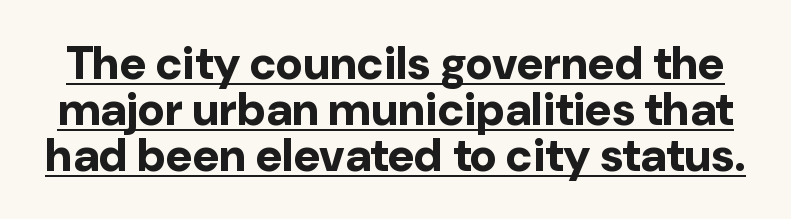
The image shows 46 px bold sans-serif type, upright; set tight line spacing (1.0x), normal letter spacing, underlined; low stroke contrast and a medium x-height.
